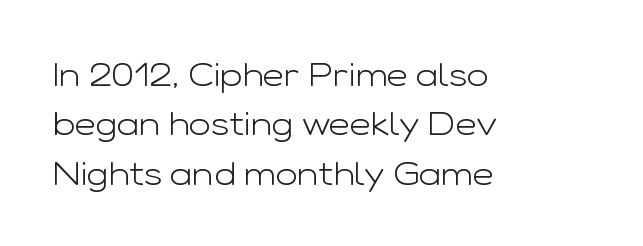
Is the letter spacing exaggerated? No — it looks like the ordinary default. Compared with a centered layout, this one pins lines to the left instead. The vertical gap from one line to the next is medium. A bare baseline throughout the passage. Proportional: the letters do not fall into vertical columns.
